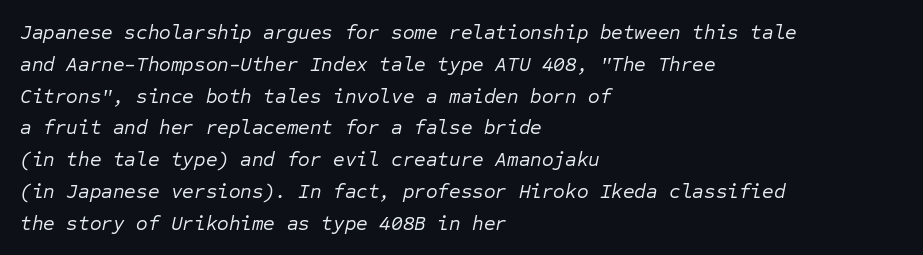
{"italic": "yes", "lean": "right", "slant_degrees": 12, "bold": "no", "underline": "no", "align": "left", "line_spacing": "normal", "line_spacing_ratio": 1.59, "letter_spacing": "normal", "letter_spacing_em": 0.0, "glyph_px": 20}
